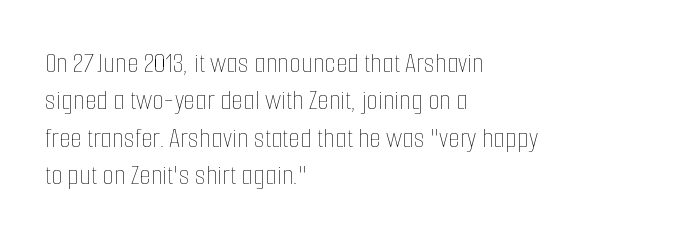
{"italic": "no", "bold": "no", "weight": "thin", "width": "condensed", "stroke_contrast": "low", "x_height": "medium", "monospaced": "no", "underline": "no", "align": "left", "line_spacing": "normal", "line_spacing_ratio": 1.25, "letter_spacing": "normal", "letter_spacing_em": 0.0, "glyph_px": 30}
